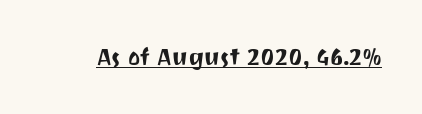
The image shows 23 px text type, upright; set normal letter spacing, underlined.
